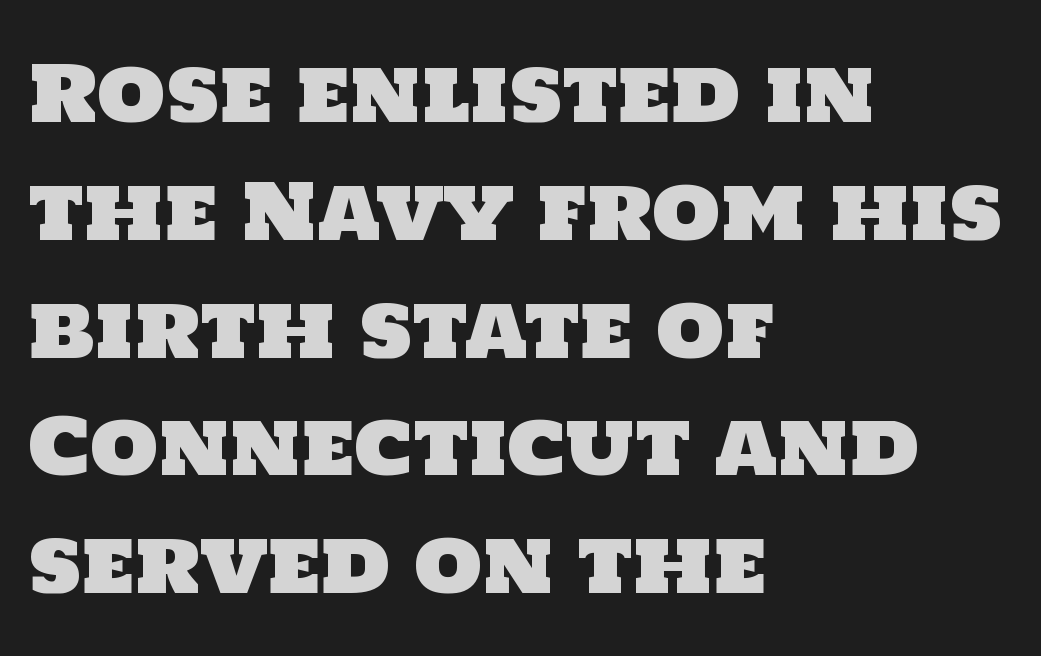
Q: Is the typeface a serif or a sans-serif typeface? A: Sans-serif.
Q: Is the text underlined? A: No.
Q: How is the paragraph aligned? A: Left-aligned.
Q: Is the spacing between letters normal or unusually wide? A: Normal.
Q: Is the spacing between lines tight, normal or loose? A: Normal.
Q: Width (condensed, normal, or wide)? A: Normal.
Q: Stroke contrast? A: Low.
Q: x-height? A: Large.
Q: Monospaced? A: No.
